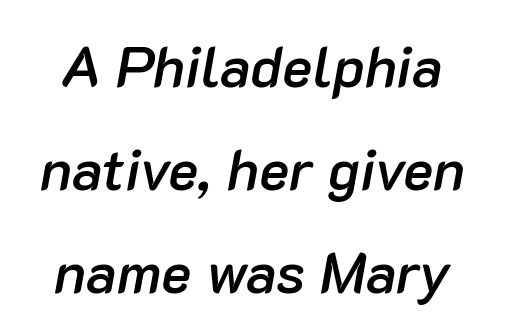
There is no visible air inserted between adjacent glyphs. This is moderately heavy type, rendered in semibold. The passage shown is not underscored anywhere. These lines are rendered in a variable-pitch font.
